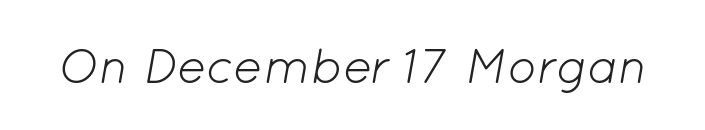
This sample has the flowing, uneven cadence of proportional lettering. Italic? Definitely — the glyphs are oblique. Descenders hang freely into open space. These glyphs show unthickened strokes, regular width or finer. The letters sit at their default tracking, neither squeezed nor spread.
